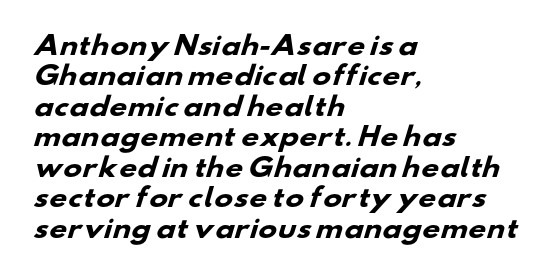
Q: Is the text bold? A: Yes.
Q: Is the text underlined? A: No.
Q: How is the paragraph aligned? A: Left-aligned.
Q: Is the spacing between letters normal or unusually wide? A: Normal.
